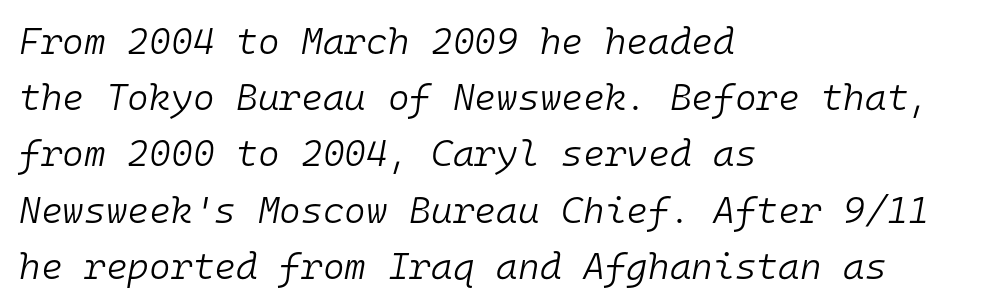
The image shows 37 px light type, italic (leaning right), monospaced; set left-aligned, normal line spacing (1.52x), normal letter spacing, not underlined; low stroke contrast and a medium x-height.
